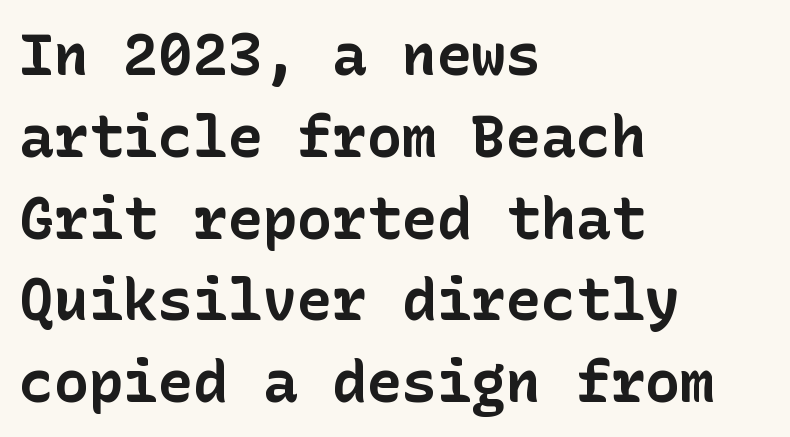
Q: Is the text bold? A: Yes.
Q: Is the text italic (slanted)? A: No, it is upright.
Q: Is the typeface a serif or a sans-serif typeface? A: Sans-serif.
Q: Is the text underlined? A: No.
Q: How is the paragraph aligned? A: Left-aligned.
Q: Is the spacing between letters normal or unusually wide? A: Normal.
Q: Is the spacing between lines tight, normal or loose? A: Normal.
Q: Width (condensed, normal, or wide)? A: Normal.
Q: Stroke contrast? A: Low.
Q: x-height? A: Medium.
